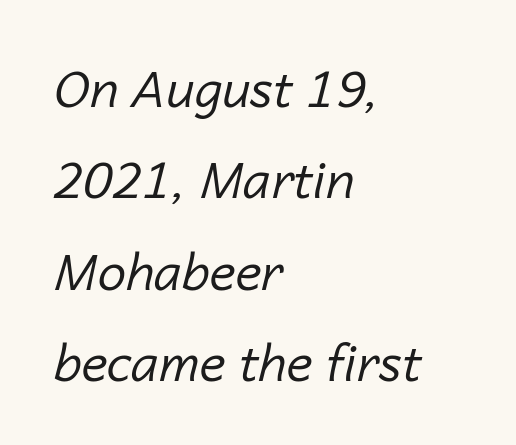
The image shows 51 px regular-weight type, italic (leaning right); set left-aligned, line spacing 1.79x, normal letter spacing, not underlined; low stroke contrast and a medium x-height.
